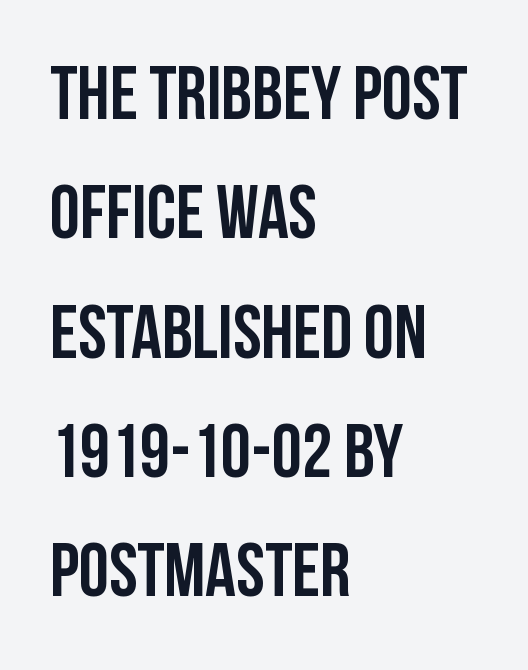
{"serif": "no", "italic": "no", "width": "condensed", "stroke_contrast": "low", "x_height": "large", "monospaced": "no", "underline": "no", "align": "left", "line_spacing": "normal", "line_spacing_ratio": 1.57, "letter_spacing": "normal", "letter_spacing_em": 0.0, "glyph_px": 76}
